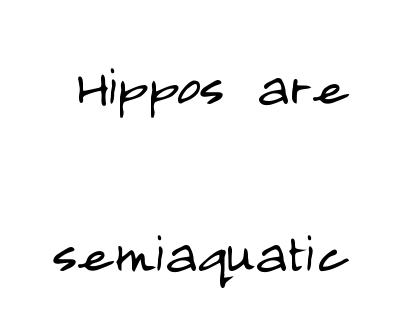
{"serif": "no", "italic": "no", "bold": "no", "weight": "light", "width": "condensed", "stroke_contrast": "low", "x_height": "large", "monospaced": "no", "underline": "no", "line_spacing": "loose", "line_spacing_ratio": 2.5, "letter_spacing": "normal", "letter_spacing_em": 0.0, "glyph_px": 67}
